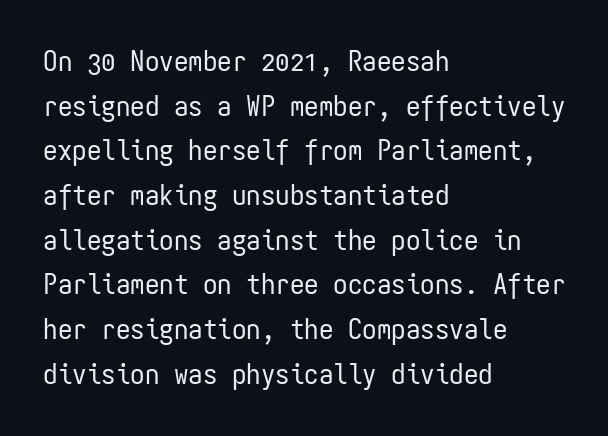
Q: Is the text bold? A: No.
Q: Is the text italic (slanted)? A: No, it is upright.
Q: Is the typeface a serif or a sans-serif typeface? A: Sans-serif.
Q: Is the text underlined? A: No.
Q: How is the paragraph aligned? A: Left-aligned.
Q: Is the spacing between letters normal or unusually wide? A: Normal.
Q: Is the spacing between lines tight, normal or loose? A: Normal.
Q: Width (condensed, normal, or wide)? A: Condensed.
Q: Stroke contrast? A: Low.
Q: x-height? A: Medium.
Q: Monospaced? A: Yes.
